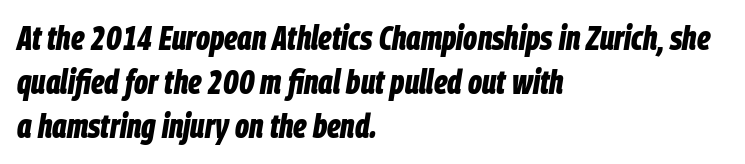
Q: Is the text bold? A: Yes.
Q: Is the text italic (slanted)? A: Yes, it leans right by about 9 degrees.
Q: Is the text underlined? A: No.
Q: How is the paragraph aligned? A: Left-aligned.
Q: Is the spacing between letters normal or unusually wide? A: Normal.
Q: Is the spacing between lines tight, normal or loose? A: Normal.
Q: Width (condensed, normal, or wide)? A: Condensed.
Q: Stroke contrast? A: Low.
Q: x-height? A: Large.
Q: Monospaced? A: No.
